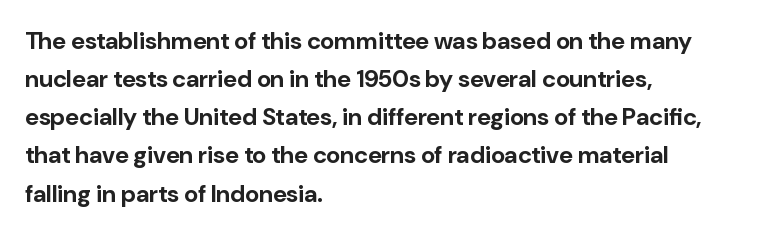
Any mark beneath the type? The region is blank. The letters stand upright; this is a roman face. The type is set solid horizontally, with unmodified tracking. Which margin do the lines hug? The left one — the right edge is uneven. The rendering uses a bold face; every stroke is thick and dark.
